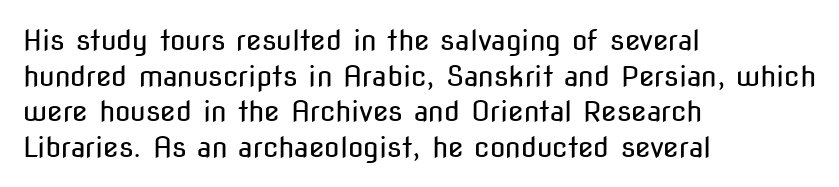
{"serif": "no", "italic": "no", "bold": "no", "weight": "regular", "width": "condensed", "stroke_contrast": "low", "x_height": "medium", "monospaced": "no", "underline": "no", "align": "left", "line_spacing": "normal", "line_spacing_ratio": 1.27, "letter_spacing": "normal", "letter_spacing_em": 0.0, "glyph_px": 28}
